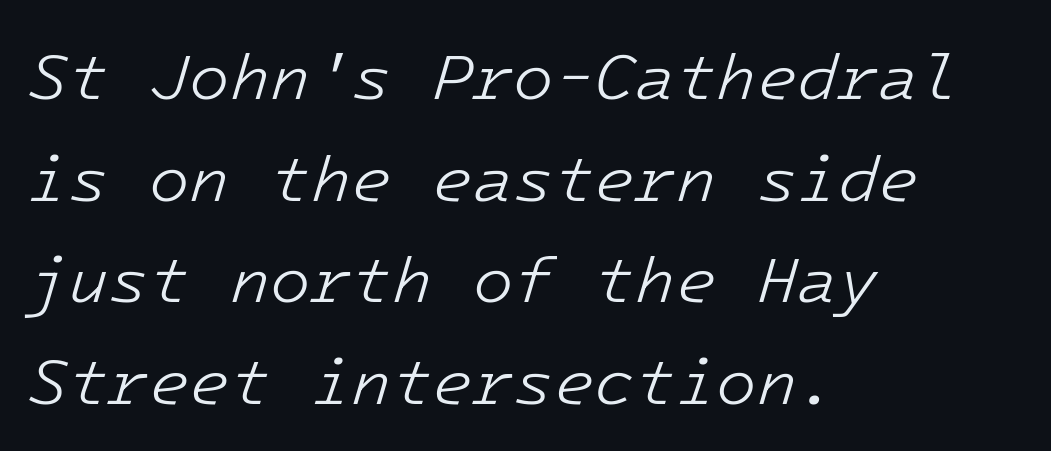
The glyphs are unaccompanied by any horizontal stroke below them. This rendering uses left alignment, leaving the right contour irregular. There is no visible air inserted between adjacent glyphs. A normal amount of white space separates one row of letters from the next.
